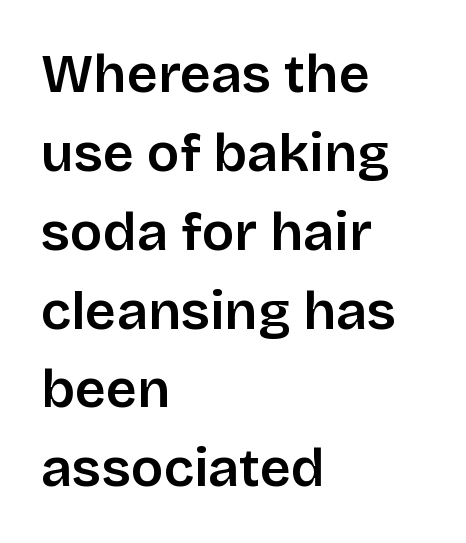
Q: Is the text bold? A: Semi-bold.
Q: Is the text italic (slanted)? A: No, it is upright.
Q: Is the typeface a serif or a sans-serif typeface? A: Sans-serif.
Q: Is the text underlined? A: No.
Q: How is the paragraph aligned? A: Left-aligned.
Q: Is the spacing between letters normal or unusually wide? A: Normal.
Q: Is the spacing between lines tight, normal or loose? A: Normal.
Q: Width (condensed, normal, or wide)? A: Normal.
Q: Stroke contrast? A: Low.
Q: x-height? A: Large.
Q: Monospaced? A: No.
